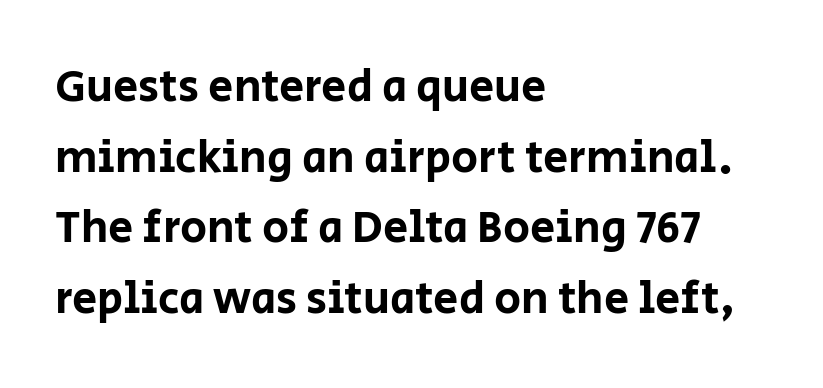
{"serif": "no", "italic": "no", "width": "normal", "stroke_contrast": "low", "x_height": "large", "monospaced": "no", "underline": "no", "align": "left", "line_spacing": "normal", "line_spacing_ratio": 1.57, "letter_spacing": "normal", "letter_spacing_em": 0.0, "glyph_px": 45}
